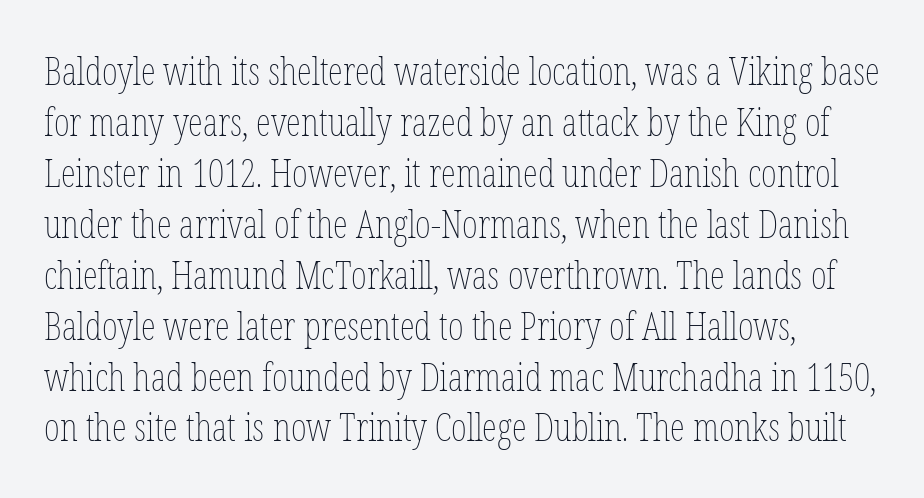
{"italic": "no", "bold": "no", "weight": "thin", "width": "condensed", "stroke_contrast": "low", "x_height": "medium", "monospaced": "no", "underline": "no", "align": "left", "line_spacing": "normal", "line_spacing_ratio": 1.34, "letter_spacing": "normal", "letter_spacing_em": 0.0, "glyph_px": 38}
